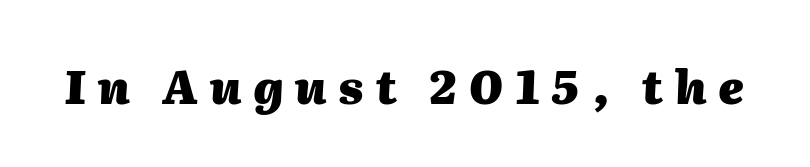
{"italic": "yes", "lean": "right", "slant_degrees": 2, "bold": "yes", "weight": "heavy", "width": "normal", "stroke_contrast": "medium", "x_height": "medium", "monospaced": "no", "underline": "no", "letter_spacing": "wide", "letter_spacing_em": 0.26, "glyph_px": 46}
